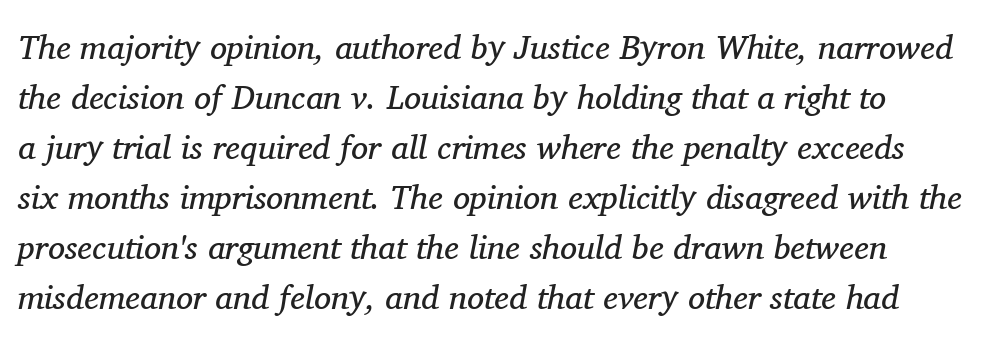
Q: Is the text bold? A: No.
Q: Is the text italic (slanted)? A: Yes, it leans right by about 11 degrees.
Q: Is the typeface a serif or a sans-serif typeface? A: Serif.
Q: Is the text underlined? A: No.
Q: Is the spacing between letters normal or unusually wide? A: Normal.
Q: Is the spacing between lines tight, normal or loose? A: Normal.
Q: Width (condensed, normal, or wide)? A: Normal.
Q: Stroke contrast? A: Medium.
Q: x-height? A: Medium.
Q: Monospaced? A: No.
